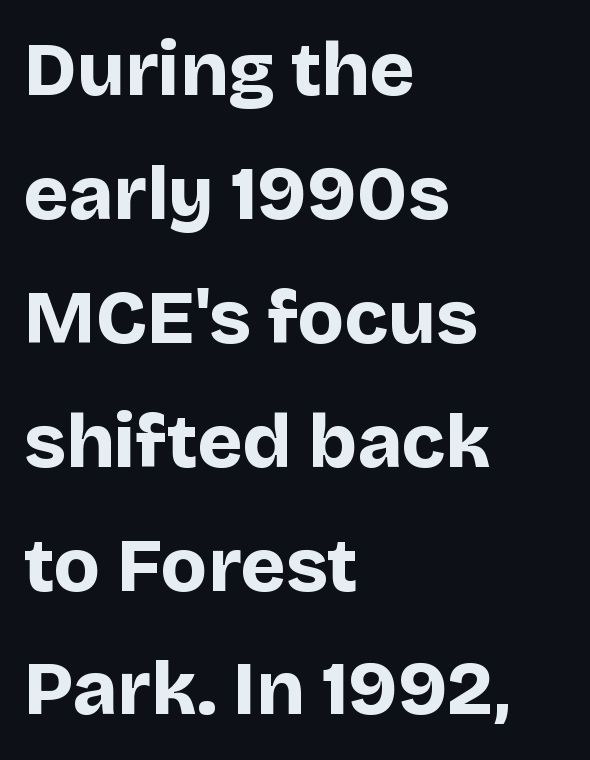
Successive baselines arrive at the customary interval. The face used here has the dense, thick strokes of a bold. Note the varied advance widths — an 'i' is clearly narrower than an 'm'. This sample uses a sans-serif face.
